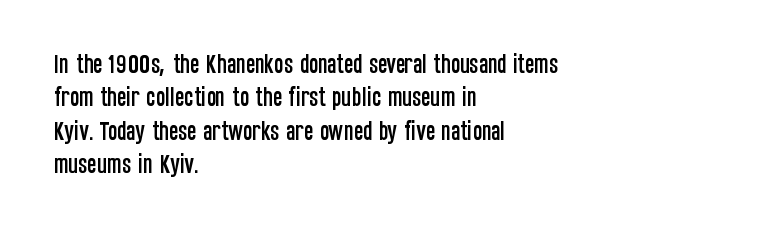
{"italic": "no", "underline": "no", "align": "left", "line_spacing": "normal", "line_spacing_ratio": 1.52, "letter_spacing": "normal", "letter_spacing_em": 0.0, "glyph_px": 22}
